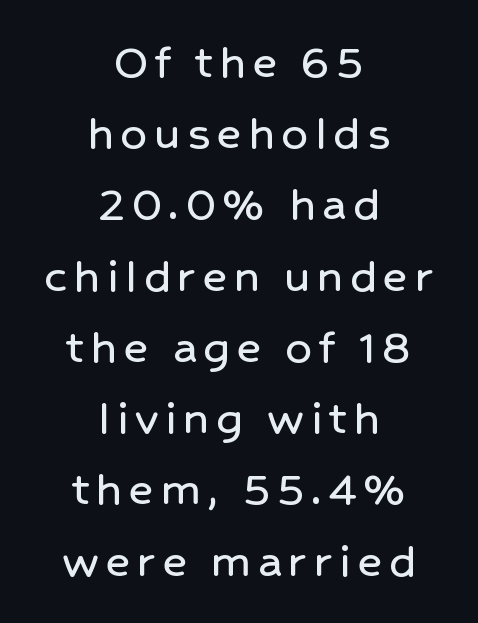
The image shows 52 px sans-serif type, upright; set centered, normal line spacing (1.37x), not underlined; low stroke contrast and a medium x-height.
